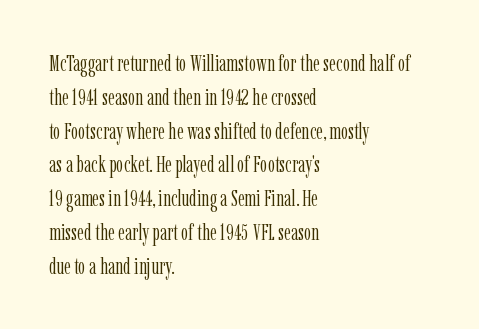
The image shows 23 px text type, upright; set left-aligned, normal line spacing (1.47x), normal letter spacing, not underlined.
